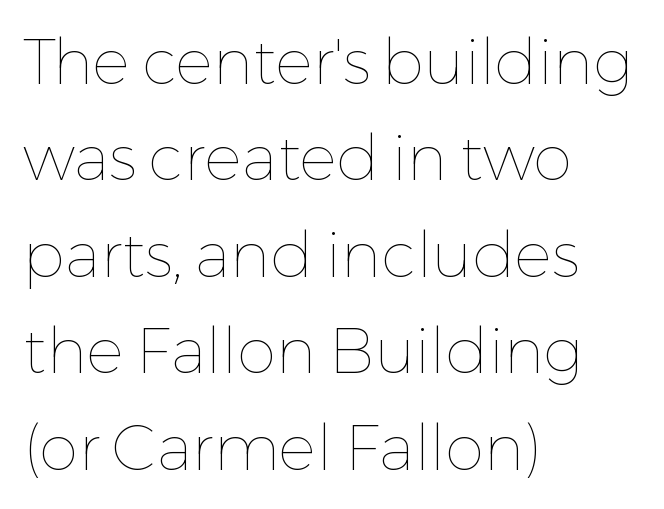
Inter-character spacing is left at the font's built-in metrics. Line spacing here is normal. The gap between lines stays unmarked. Every stem runs plumb, perpendicular to the baseline. Character widths vary here, with narrow letters taking less room than wide ones.
